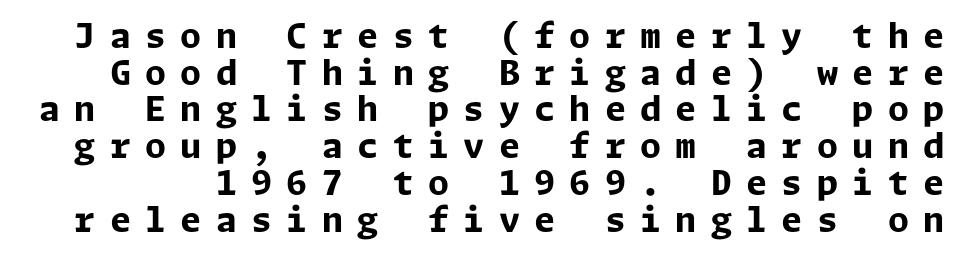
Q: Is the text bold? A: Yes.
Q: Is the text italic (slanted)? A: No, it is upright.
Q: Is the typeface a serif or a sans-serif typeface? A: Sans-serif.
Q: Is the text underlined? A: No.
Q: Is the spacing between letters normal or unusually wide? A: Unusually wide.
Q: Is the spacing between lines tight, normal or loose? A: Tight.
Q: Width (condensed, normal, or wide)? A: Normal.
Q: Stroke contrast? A: Low.
Q: x-height? A: Medium.
